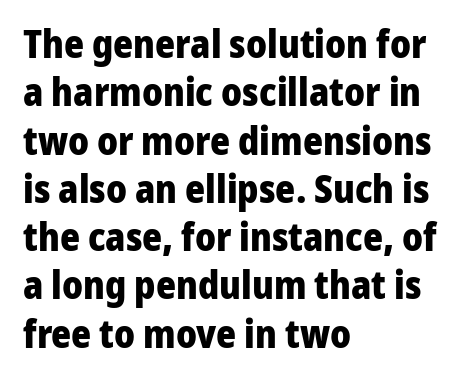
The image shows 38 px heavy sans-serif type, upright; set left-aligned, normal line spacing (1.27x), normal letter spacing, not underlined; low stroke contrast and a medium x-height.
